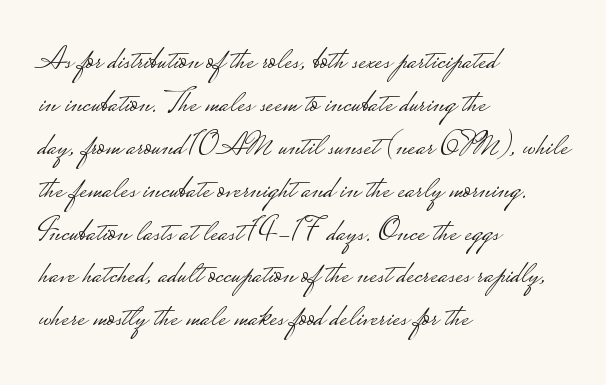
The image shows 33 px light, wide sans-serif type; set left-aligned, normal line spacing (1.3x), normal letter spacing, not underlined; low stroke contrast.
